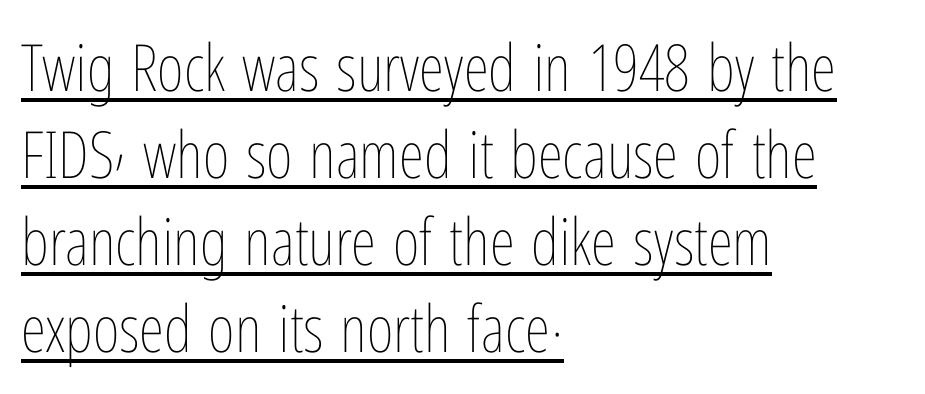
Q: Is the text bold? A: No.
Q: Is the text italic (slanted)? A: No, it is upright.
Q: Is the text underlined? A: Yes.
Q: How is the paragraph aligned? A: Left-aligned.
Q: Is the spacing between letters normal or unusually wide? A: Normal.
Q: Is the spacing between lines tight, normal or loose? A: Normal.
Q: Width (condensed, normal, or wide)? A: Condensed.
Q: Stroke contrast? A: Low.
Q: x-height? A: Medium.
Q: Monospaced? A: No.
